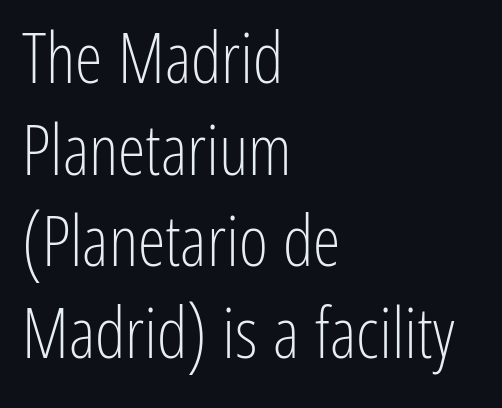
The image shows 70 px light, condensed sans-serif type, upright; set left-aligned, normal line spacing (1.31x), normal letter spacing, not underlined; low stroke contrast and a medium x-height.
